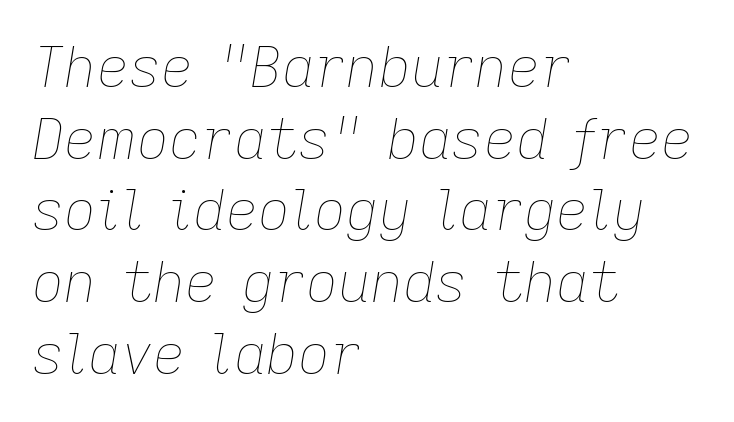
Tracking value appears to be zero — textbook default spacing. Does the copy run flush right? No — it runs flush left. This sample uses an oblique cut, with every glyph tilted off the vertical. Words float on clear page, feet unadorned. Stems here are at most as thick as an everyday book face.
